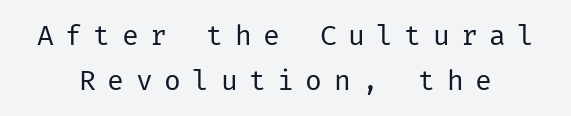
Q: Is the text bold? A: No.
Q: Is the text italic (slanted)? A: No, it is upright.
Q: Is the typeface a serif or a sans-serif typeface? A: Sans-serif.
Q: Is the text underlined? A: No.
Q: Is the spacing between letters normal or unusually wide? A: Unusually wide.
Q: Is the spacing between lines tight, normal or loose? A: Normal.
Q: Width (condensed, normal, or wide)? A: Normal.
Q: Stroke contrast? A: Low.
Q: x-height? A: Medium.
